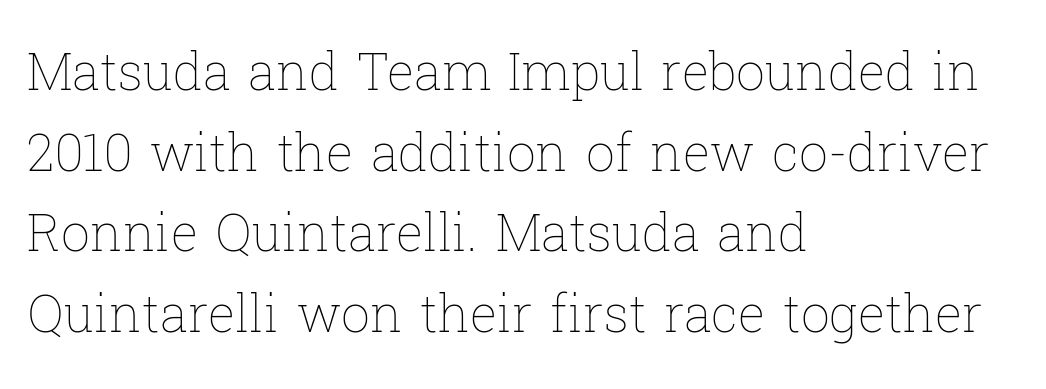
{"italic": "no", "bold": "no", "weight": "thin", "width": "normal", "stroke_contrast": "low", "x_height": "medium", "monospaced": "no", "underline": "no", "align": "left", "line_spacing": "normal", "line_spacing_ratio": 1.58, "letter_spacing": "normal", "letter_spacing_em": 0.0, "glyph_px": 51}
